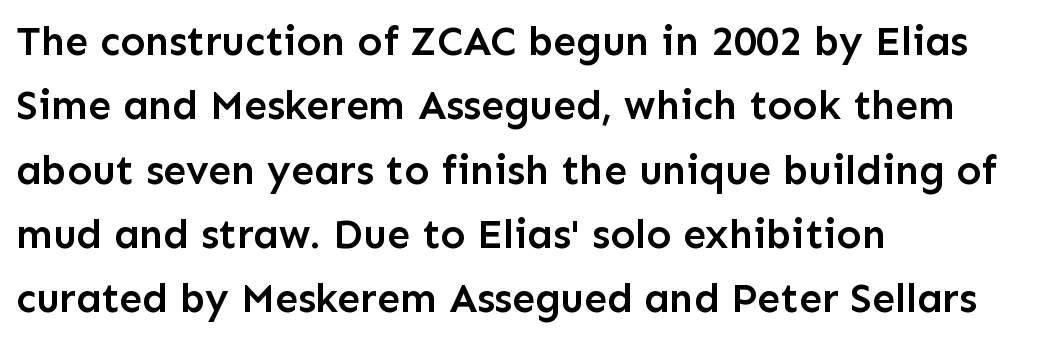
Looks like regular typesetting: each glyph gets only the width it needs. The string is rendered with underlining switched off. The tracking reads as untouched default to a designer's eye. This is the in-between weight designers call semibold or demi. Vertically, the passage feels balanced, rows spaced as you'd expect. You can tell it's not italic because the verticals are truly vertical.
